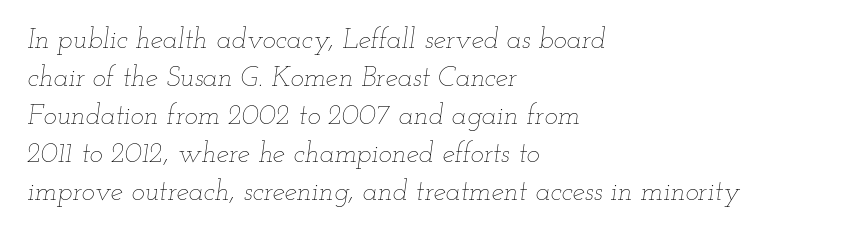
The image shows 28 px thin, wide type, italic (leaning right); set left-aligned, normal line spacing (1.36x), normal letter spacing, not underlined; low stroke contrast and a small x-height.
